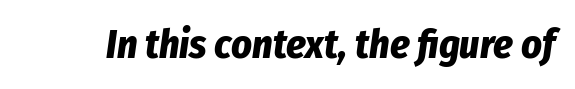
The image shows 40 px bold, condensed type, italic (leaning right); set normal letter spacing, not underlined; low stroke contrast and a medium x-height.
